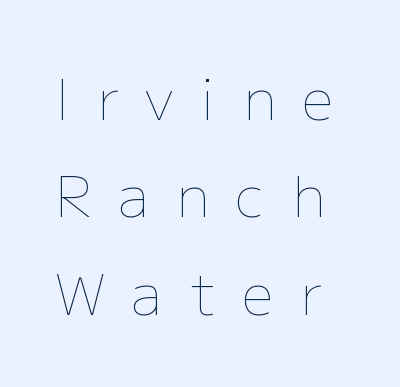
The image shows 56 px thin type, upright; set line spacing 1.74x, unusually wide letter spacing (+0.48 em), not underlined; low stroke contrast and a medium x-height.
